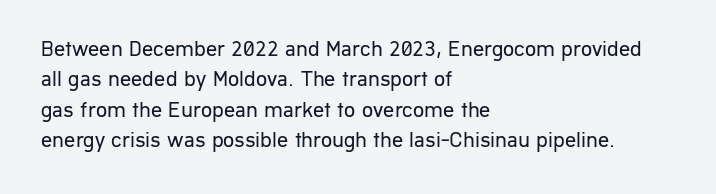
A quiet, ordinary-to-light weight characterises the typeface. The text block is weighted toward the left margin, trailing off unevenly rightward. This rendering leaves character spacing at its baseline value. Characters remain perfectly vertical along every line. The strip under each line holds only bare page.
